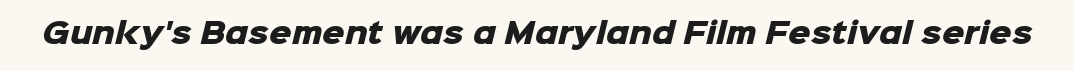
Q: Is the text bold? A: Yes.
Q: Is the typeface a serif or a sans-serif typeface? A: Sans-serif.
Q: Is the text underlined? A: No.
Q: Is the spacing between letters normal or unusually wide? A: Normal.
Q: Width (condensed, normal, or wide)? A: Normal.
Q: Stroke contrast? A: Low.
Q: x-height? A: Medium.
Q: Monospaced? A: No.
